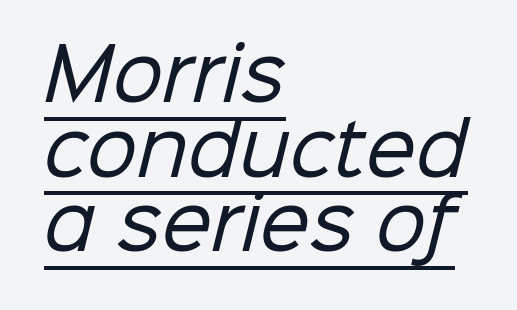
Q: Is the text bold? A: No.
Q: Is the typeface a serif or a sans-serif typeface? A: Sans-serif.
Q: Is the text underlined? A: Yes.
Q: How is the paragraph aligned? A: Left-aligned.
Q: Is the spacing between letters normal or unusually wide? A: Normal.
Q: Is the spacing between lines tight, normal or loose? A: Tight.
Q: Width (condensed, normal, or wide)? A: Normal.
Q: Stroke contrast? A: Low.
Q: x-height? A: Medium.
Q: Monospaced? A: No.
